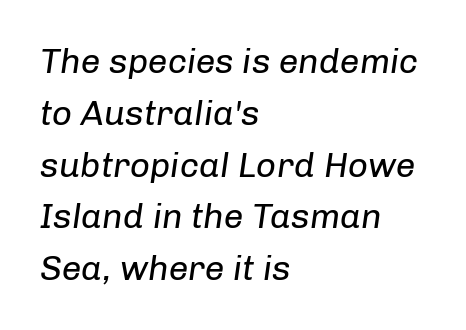
{"italic": "yes", "lean": "right", "slant_degrees": 8, "bold": "no", "weight": "regular", "width": "normal", "stroke_contrast": "low", "x_height": "medium", "monospaced": "no", "underline": "no", "align": "left", "line_spacing": "normal", "line_spacing_ratio": 1.48, "letter_spacing": "normal", "letter_spacing_em": 0.0, "glyph_px": 35}
